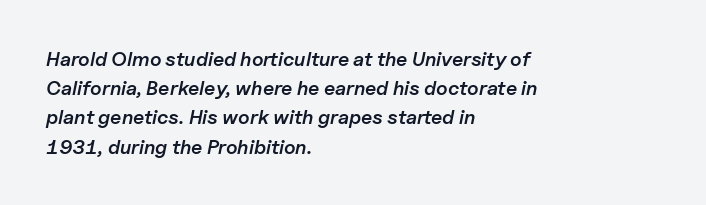
The image shows 20 px text type, italic (leaning right); set left-aligned, normal line spacing (1.46x), normal letter spacing, not underlined.
